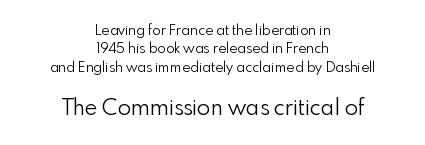
{"italic": "no", "bold": "no", "underline": "no", "align": "center", "line_spacing": "normal", "line_spacing_ratio": 1.31, "letter_spacing": "normal", "letter_spacing_em": 0.0, "larger_block": "second", "size_ratio": 1.57, "glyph_px": 22}
